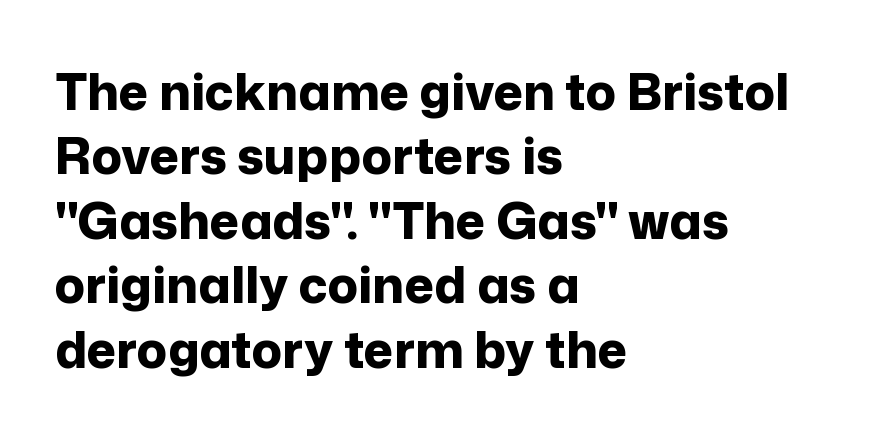
The image shows 50 px bold sans-serif type, upright; set left-aligned, normal line spacing (1.29x), normal letter spacing, not underlined; low stroke contrast and a medium x-height.
